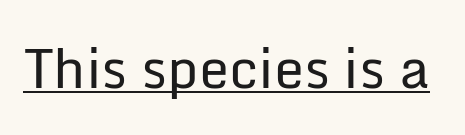
{"serif": "no", "italic": "no", "bold": "no", "weight": "regular", "width": "normal", "stroke_contrast": "low", "x_height": "medium", "monospaced": "no", "underline": "yes", "letter_spacing": "normal", "letter_spacing_em": 0.0, "glyph_px": 54}
